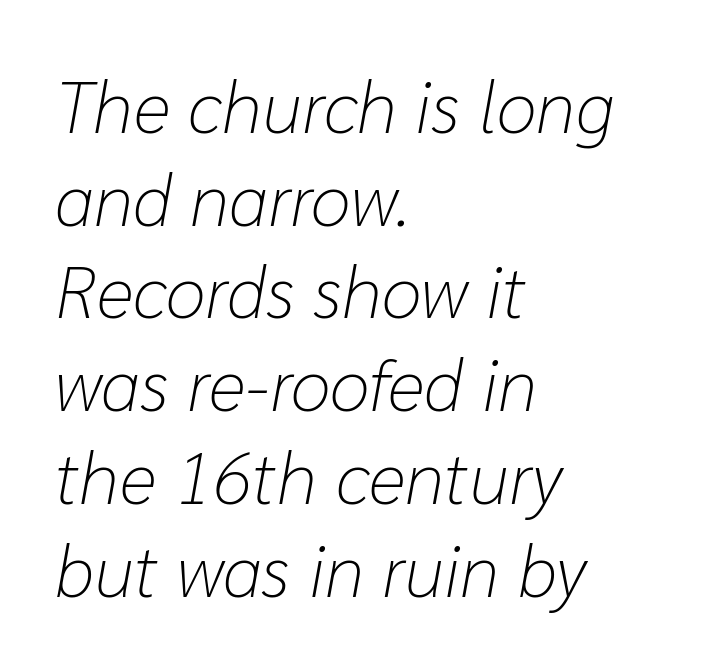
Q: Is the text bold? A: No.
Q: Is the text italic (slanted)? A: Yes, it leans right by about 10 degrees.
Q: Is the text underlined? A: No.
Q: How is the paragraph aligned? A: Left-aligned.
Q: Is the spacing between letters normal or unusually wide? A: Normal.
Q: Is the spacing between lines tight, normal or loose? A: Normal.
Q: Width (condensed, normal, or wide)? A: Normal.
Q: Stroke contrast? A: Low.
Q: x-height? A: Medium.
Q: Monospaced? A: No.
